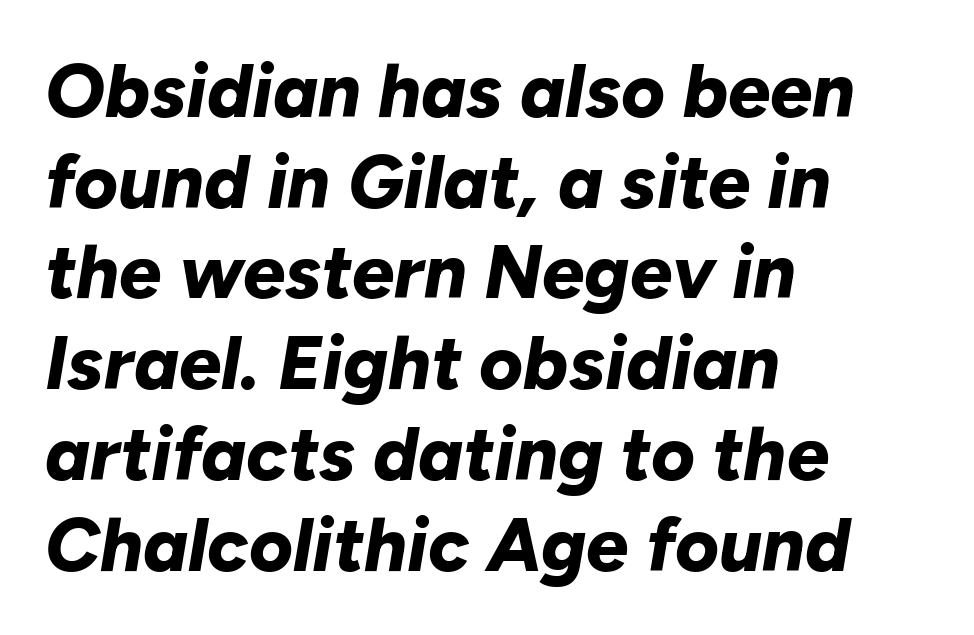
The text block is weighted toward the left margin, trailing off unevenly rightward. Letters rest on an invisible, unmarked baseline. Looks like regular typesetting: each glyph gets only the width it needs. The tracking reads as untouched default to a designer's eye. Weight: bold. Quick note: italic.
